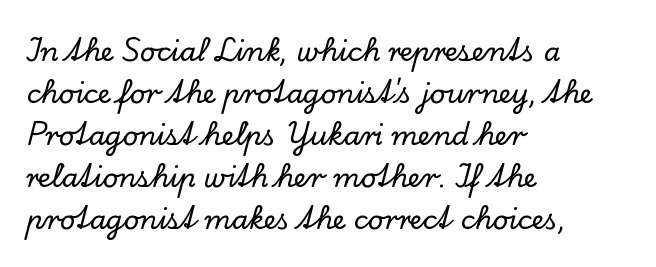
{"underline": "no", "align": "left", "line_spacing": "normal", "line_spacing_ratio": 1.56, "letter_spacing": "normal", "letter_spacing_em": 0.0, "glyph_px": 27}
